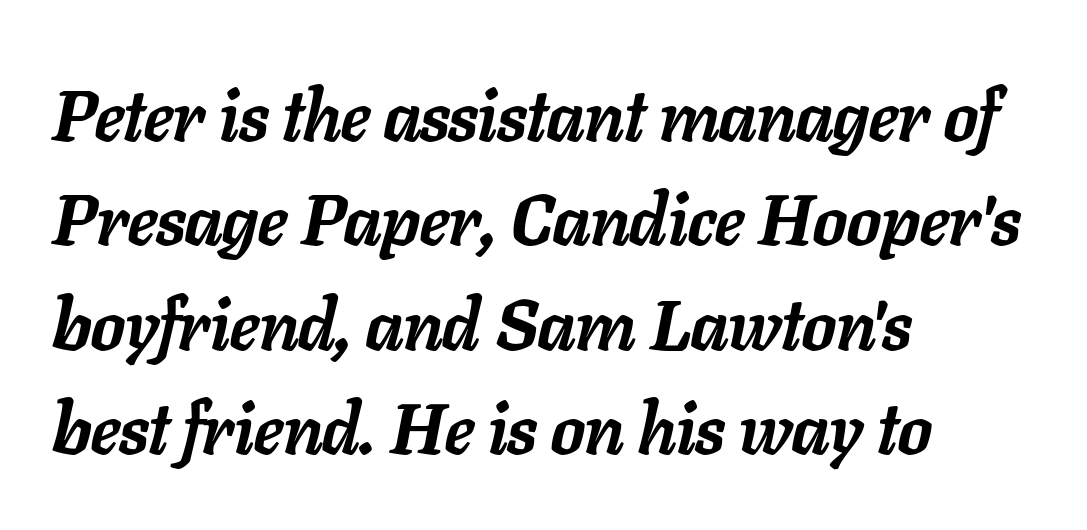
Q: Is the text bold? A: Yes.
Q: Is the text italic (slanted)? A: Yes, it leans right by about 11 degrees.
Q: Is the text underlined? A: No.
Q: How is the paragraph aligned? A: Left-aligned.
Q: Is the spacing between letters normal or unusually wide? A: Normal.
Q: Is the spacing between lines tight, normal or loose? A: Normal.
Q: Width (condensed, normal, or wide)? A: Normal.
Q: Stroke contrast? A: Low.
Q: x-height? A: Medium.
Q: Monospaced? A: No.
